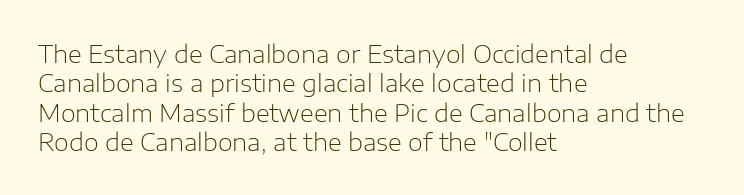
The image shows 24 px text type, upright; set left-aligned, line spacing 1.22x, normal letter spacing, not underlined.
